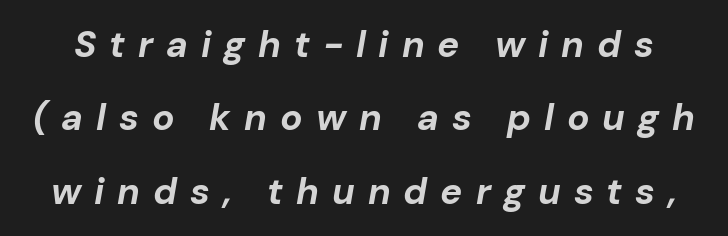
Baseline-to-baseline distance is far greater than the letter height. These lines are rendered in a variable-pitch font. The line texture is sparse and dotted thanks to wide tracking. The words here are not underlined. Heavy-handed strokes throughout: this text is bold.
